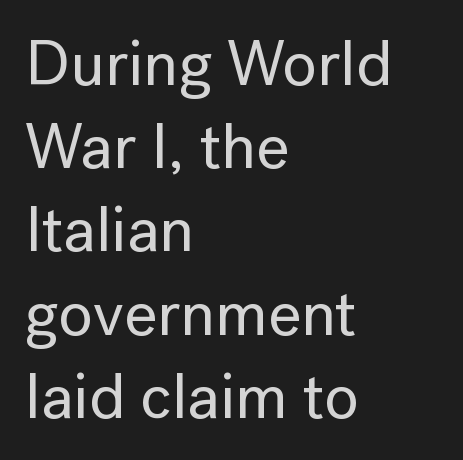
The image shows 64 px sans-serif type, upright; set left-aligned, normal line spacing (1.3x), normal letter spacing, not underlined; low stroke contrast and a medium x-height.
